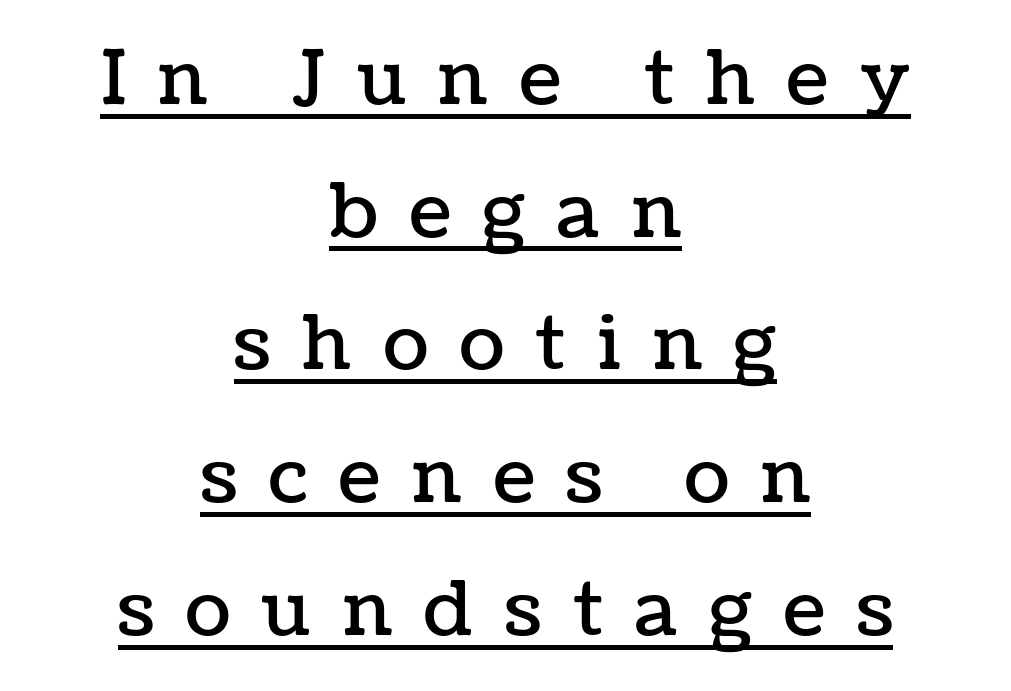
{"italic": "no", "width": "normal", "stroke_contrast": "low", "x_height": "medium", "monospaced": "no", "underline": "yes", "align": "center", "line_spacing_ratio": 1.77, "letter_spacing": "wide", "letter_spacing_em": 0.43, "glyph_px": 75}
